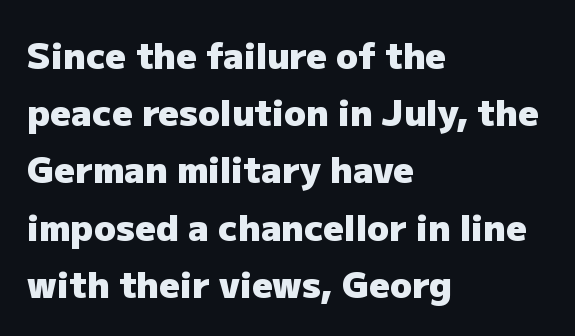
{"serif": "no", "italic": "no", "bold": "yes", "weight": "heavy", "width": "normal", "stroke_contrast": "low", "x_height": "medium", "monospaced": "no", "underline": "no", "align": "left", "line_spacing": "normal", "line_spacing_ratio": 1.59, "letter_spacing": "normal", "letter_spacing_em": 0.0, "glyph_px": 36}
